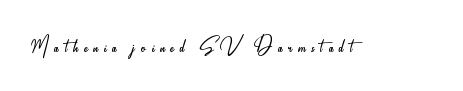
{"serif": "no", "bold": "no", "weight": "light", "width": "condensed", "stroke_contrast": "low", "x_height": "small", "monospaced": "no", "underline": "no", "letter_spacing": "wide", "letter_spacing_em": 0.21, "glyph_px": 28}
